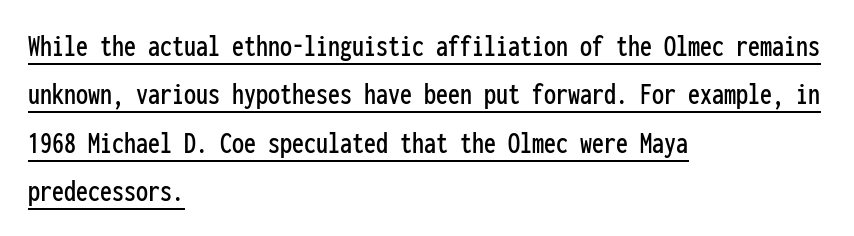
I'd call this a sans setting — the letters go barefoot. A rule runs beneath these lines of type. Note the uniform advance width — an 'i' takes as much space as an 'm'. The specimen reads as upright at a glance. These lines stack with their left ends in a neat column.
